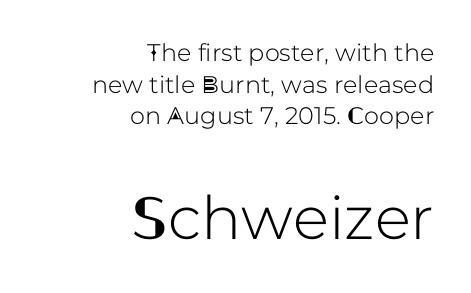
Think of a printed novel: that variable character pitch is what you see here. Horizontal bands of white between lines are of average thickness. Between these two stacked blocks, the lower one wins on size. The typography opts for an upright posture over an oblique one.
